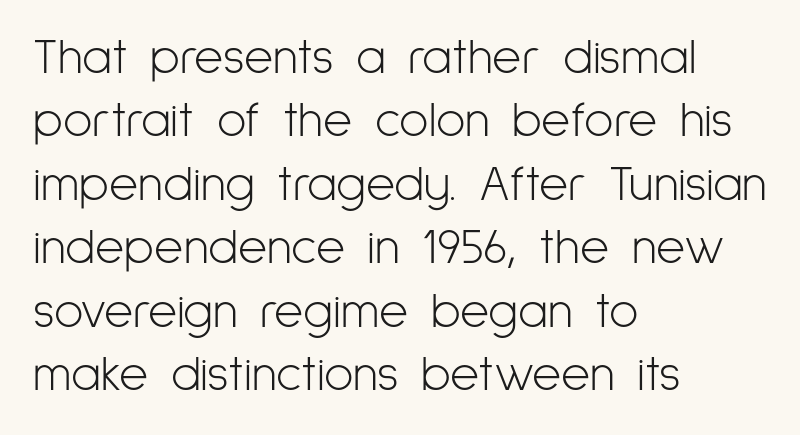
This sample is left-justified, so line endings fall wherever the words run out. A typesetter would label this face a sans. Compared with typical paragraphs, the rows here are spaced about the same. Rule under the text: the space is simply empty. Stems here are at most as thick as an everyday book face.
